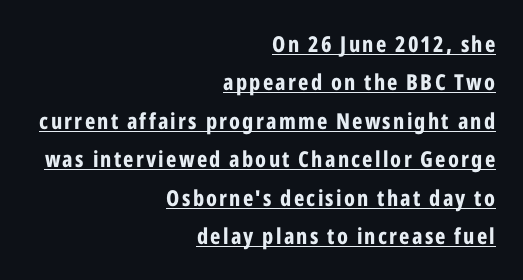
Q: Is the text bold? A: Yes.
Q: Is the text italic (slanted)? A: No, it is upright.
Q: Is the text underlined? A: Yes.
Q: How is the paragraph aligned? A: Right-aligned.
